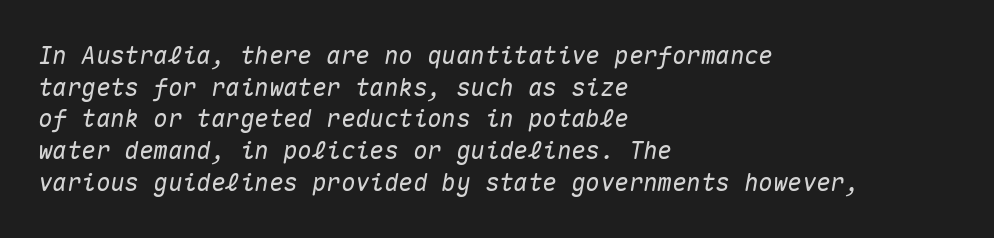
Q: Is the text italic (slanted)? A: Yes, it leans right by about 10 degrees.
Q: Is the text underlined? A: No.
Q: How is the paragraph aligned? A: Left-aligned.
Q: Is the spacing between letters normal or unusually wide? A: Normal.
Q: Is the spacing between lines tight, normal or loose? A: Normal.
